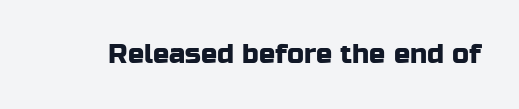
{"italic": "no", "underline": "no", "letter_spacing": "normal", "letter_spacing_em": 0.0, "glyph_px": 27}
